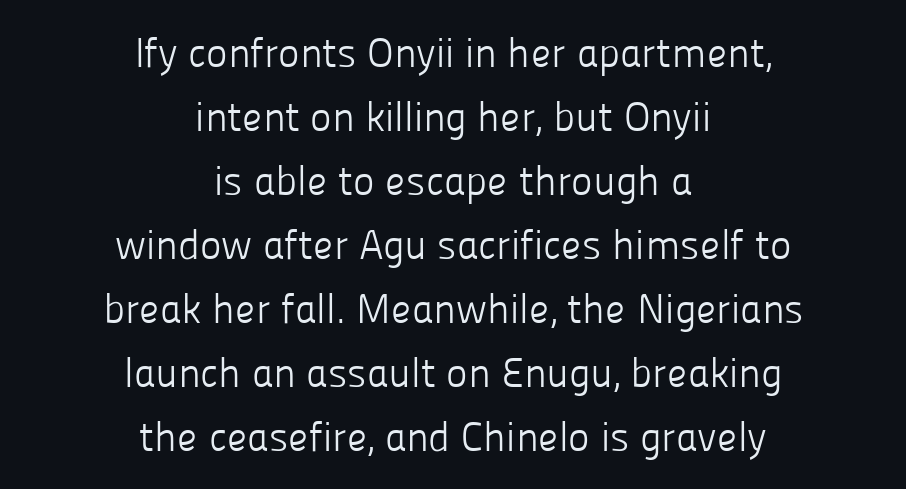
The image shows 41 px light sans-serif type, upright; set centered, normal line spacing (1.56x), normal letter spacing, not underlined; low stroke contrast and a medium x-height.
